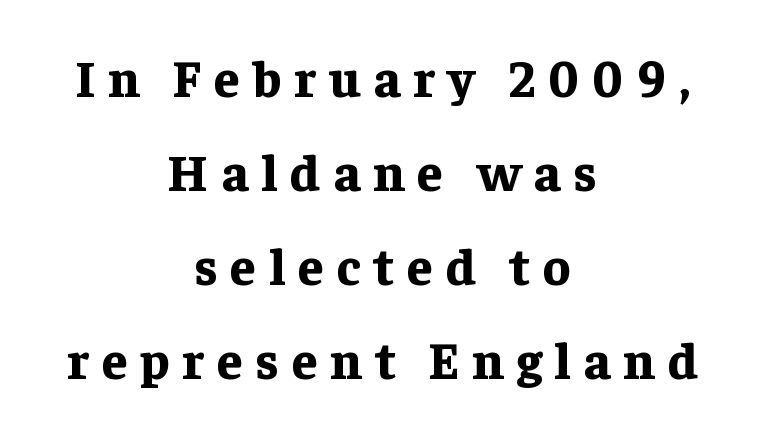
The image shows 52 px bold serif type, upright; set centered, line spacing 1.81x, unusually wide letter spacing (+0.24 em), not underlined; low stroke contrast and a medium x-height.
